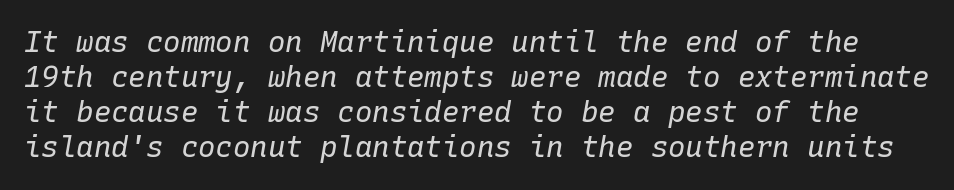
Looks like terminal output: every glyph gets an equal slot. No extra tracking has been applied to these lines. Bare-footed words on every line. The characters are drawn with everyday or finer stroke widths.
